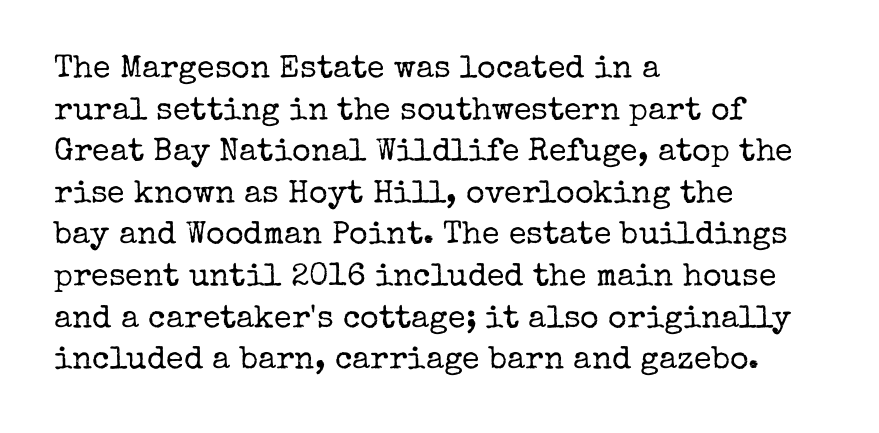
The strokes are not fattened; the text isn't bold. The letters advance in unequal steps, a hallmark of proportional type. Students, note that the glyphs here touch the page at normal intervals. The typesetter chose a ragged-right arrangement here.
